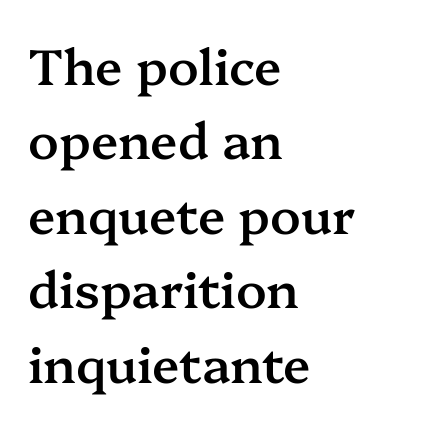
{"serif": "yes", "italic": "no", "bold": "semi", "weight": "semibold", "width": "normal", "stroke_contrast": "medium", "x_height": "medium", "monospaced": "no", "underline": "no", "align": "left", "line_spacing": "normal", "line_spacing_ratio": 1.49, "letter_spacing": "normal", "letter_spacing_em": 0.0, "glyph_px": 50}
